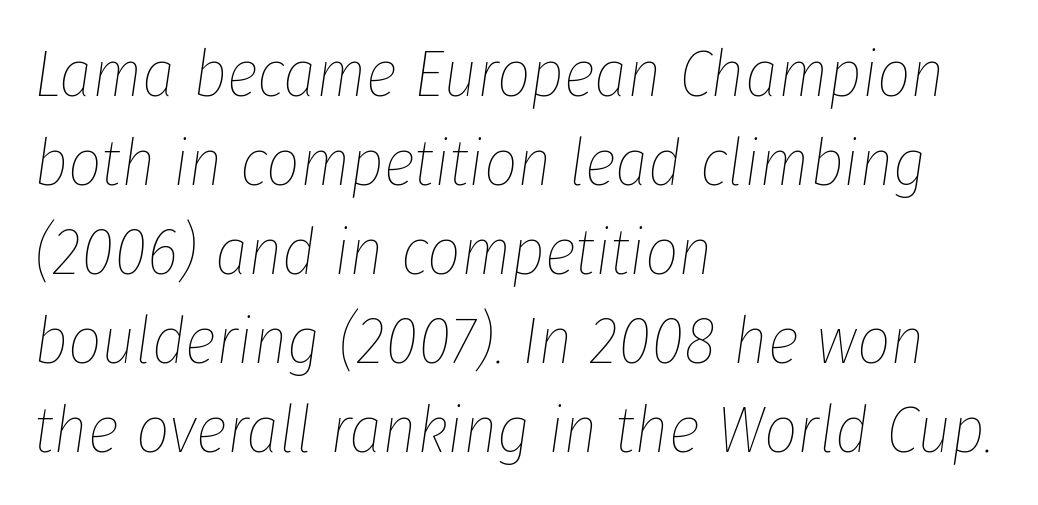
{"italic": "yes", "lean": "right", "slant_degrees": 8, "bold": "no", "weight": "thin", "width": "condensed", "stroke_contrast": "low", "x_height": "medium", "monospaced": "no", "underline": "no", "align": "left", "line_spacing": "normal", "line_spacing_ratio": 1.35, "letter_spacing": "normal", "letter_spacing_em": 0.0, "glyph_px": 66}
